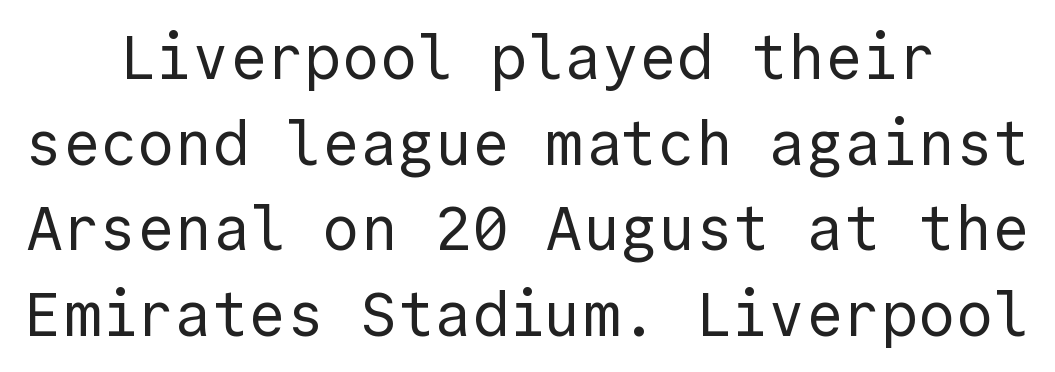
{"serif": "no", "italic": "no", "bold": "no", "weight": "regular", "width": "normal", "x_height": "medium", "monospaced": "yes", "underline": "no", "line_spacing": "normal", "line_spacing_ratio": 1.38, "letter_spacing": "normal", "letter_spacing_em": 0.0, "glyph_px": 62}
